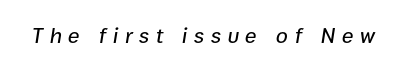
This is oblique type, the kind used for emphasis or titles. The letters are spread apart with noticeably loose tracking. The gap between lines stays unmarked.
